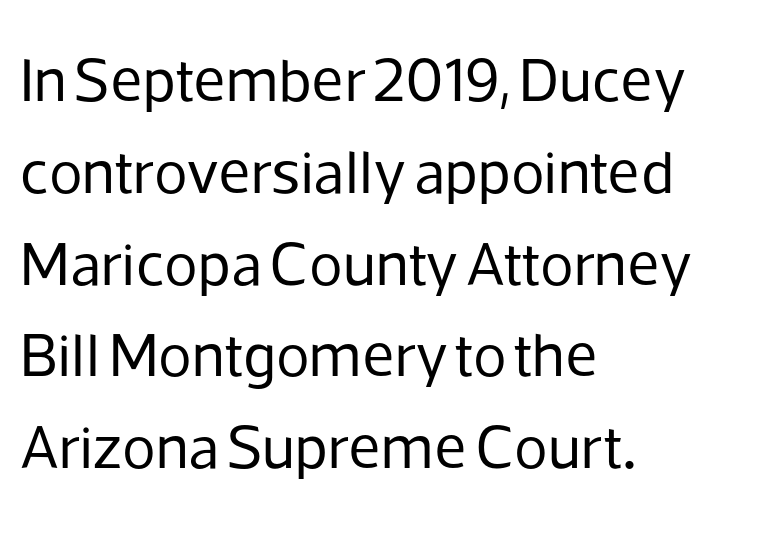
Stroke mass is kept to a normal reading level or below. This rendering leaves character spacing at its baseline value. This rendering features lettering with no underline. The lines are quadded left. This rendering employs a face without finishing strokes, i.e., a sans-serif. Leading matches the norm, producing a regular column.
